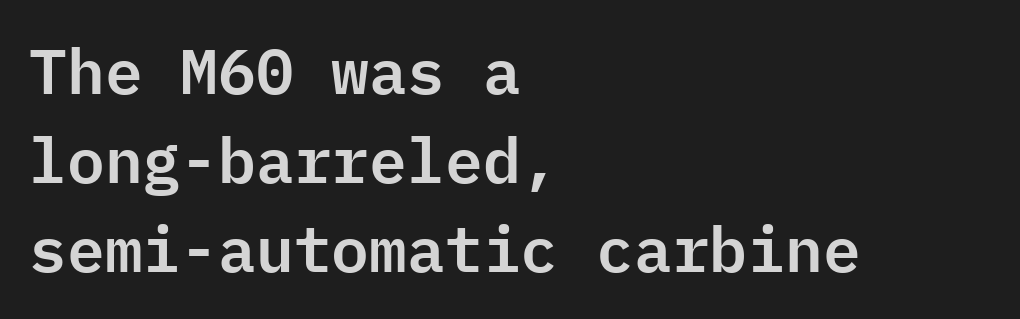
{"serif": "no", "italic": "no", "width": "normal", "stroke_contrast": "low", "x_height": "medium", "monospaced": "yes", "underline": "no", "align": "left", "line_spacing": "normal", "line_spacing_ratio": 1.41, "letter_spacing": "normal", "letter_spacing_em": 0.0, "glyph_px": 63}
